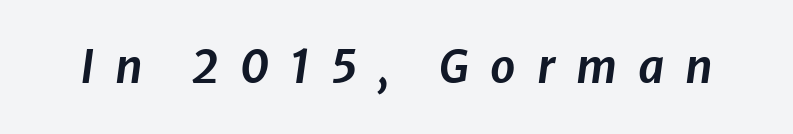
The image shows 45 px text type, italic (leaning right); set unusually wide letter spacing (+0.46 em), not underlined; low stroke contrast and a medium x-height.
